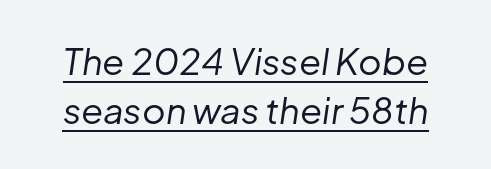
Q: Is the text bold? A: No.
Q: Is the text italic (slanted)? A: Yes, it leans right by about 8 degrees.
Q: Is the text underlined? A: Yes.
Q: Is the spacing between letters normal or unusually wide? A: Normal.
Q: Is the spacing between lines tight, normal or loose? A: Normal.
Q: Width (condensed, normal, or wide)? A: Normal.
Q: Stroke contrast? A: Low.
Q: x-height? A: Medium.
Q: Monospaced? A: No.
